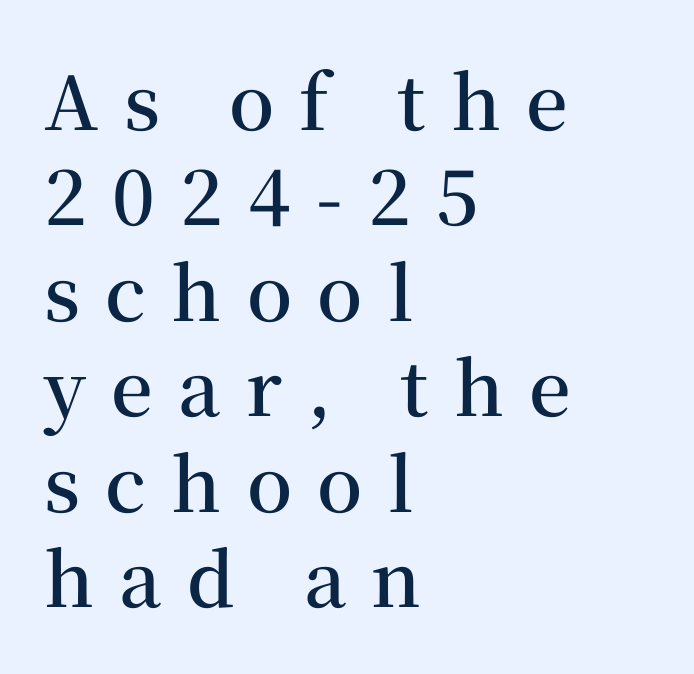
Does the copy run flush right? No — it runs flush left. The sample has been set in demibold, a notch under bold. Anything drawn beneath the words? Only blank space. A typesetter would mark this as roman, not italic.
